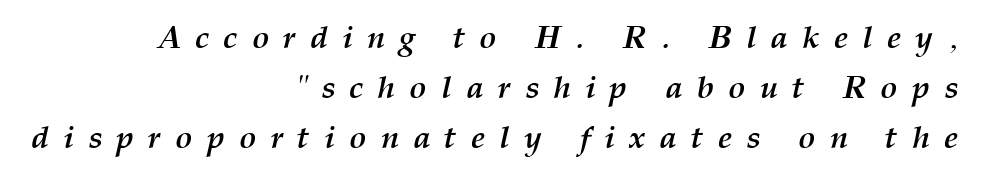
Q: Is the text bold? A: Yes.
Q: Is the text italic (slanted)? A: Yes, it leans right by about 12 degrees.
Q: Is the text underlined? A: No.
Q: How is the paragraph aligned? A: Right-aligned.
Q: Is the spacing between letters normal or unusually wide? A: Unusually wide.
Q: Is the spacing between lines tight, normal or loose? A: Normal.
Q: Width (condensed, normal, or wide)? A: Normal.
Q: Stroke contrast? A: Medium.
Q: x-height? A: Medium.
Q: Monospaced? A: No.
